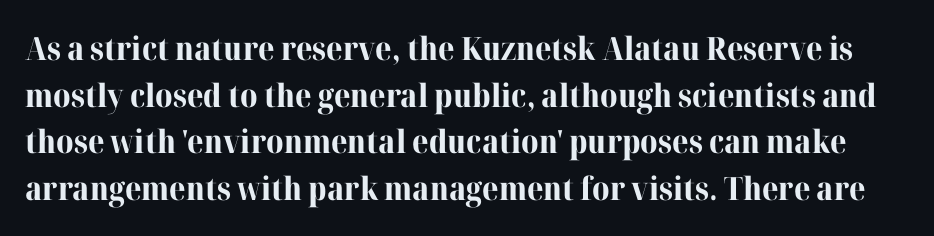
The image shows 32 px bold serif type, upright; set normal line spacing (1.46x), normal letter spacing, not underlined; high stroke contrast and a medium x-height.
